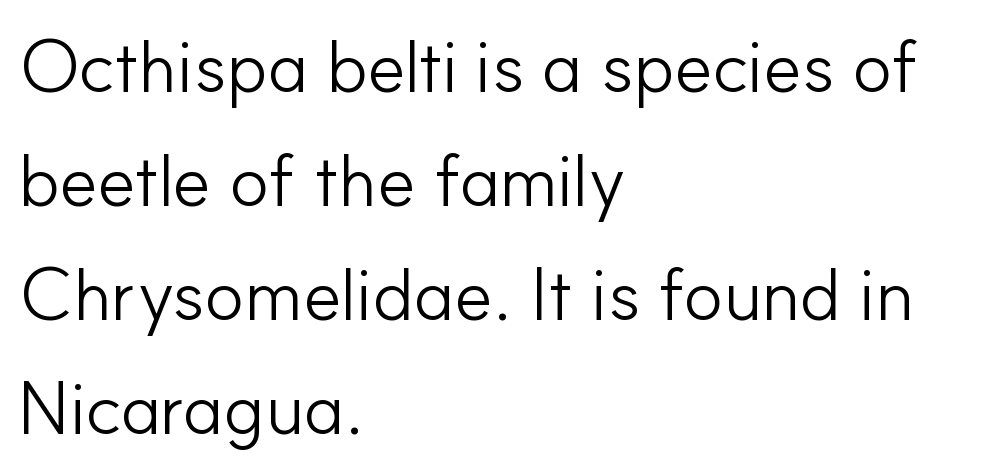
Q: Is the text bold? A: No.
Q: Is the text italic (slanted)? A: No, it is upright.
Q: Is the typeface a serif or a sans-serif typeface? A: Sans-serif.
Q: Is the text underlined? A: No.
Q: How is the paragraph aligned? A: Left-aligned.
Q: Is the spacing between letters normal or unusually wide? A: Normal.
Q: Is the spacing between lines tight, normal or loose? A: Normal.
Q: Width (condensed, normal, or wide)? A: Normal.
Q: Stroke contrast? A: Low.
Q: x-height? A: Small.
Q: Monospaced? A: No.
